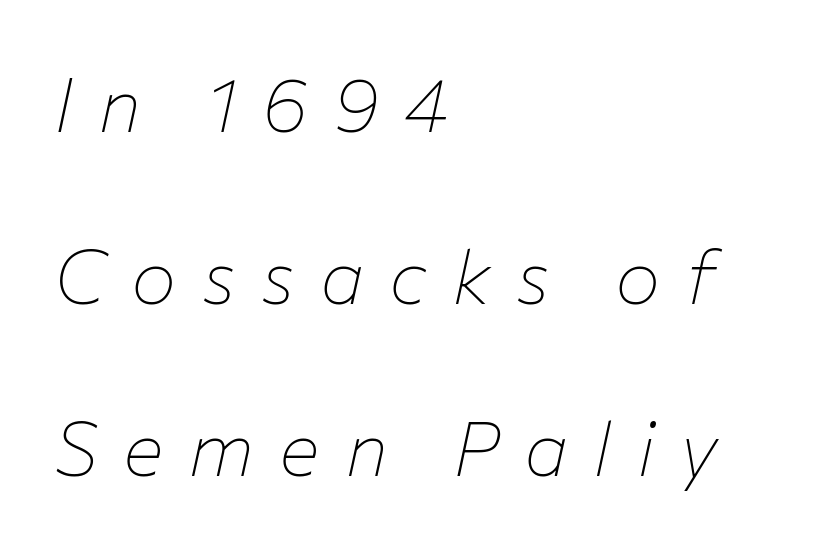
The rendering anchors every line to the left-hand side. Varying glyph widths throughout — classic text-font behaviour. The text carries the slant typical of an italic or oblique font. Vertical stems look standard width or narrower in stroke.
